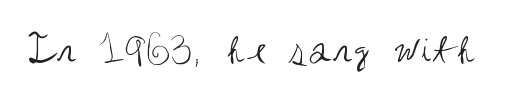
The image shows 44 px regular-weight, condensed sans-serif type; set normal letter spacing, not underlined; medium stroke contrast and a large x-height.
